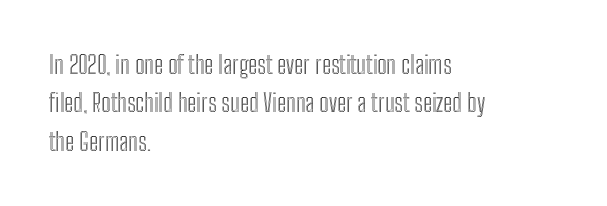
These lines stack with their left ends in a neat column. This is the regular roman posture of the typeface. Leading matches the norm, producing a regular column. No extra tracking has been applied to these lines. Type without underlining.
